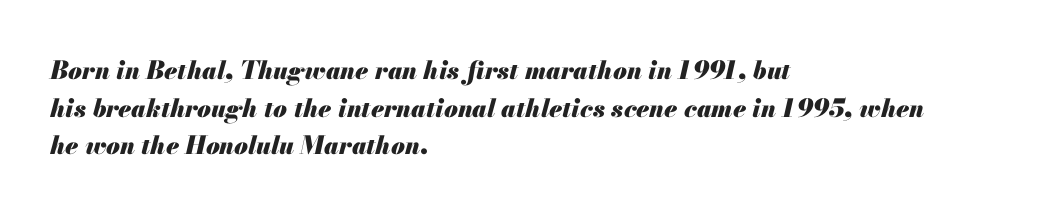
The ragged edge is on the right, which tells us the setting is flush left. This is heavy type, rendered in bold. When letters slant like this, we call the style italic. Students, observe: this is what conventionally led text looks like. Students, note that the glyphs here touch the page at normal intervals. The words here are not underlined.
